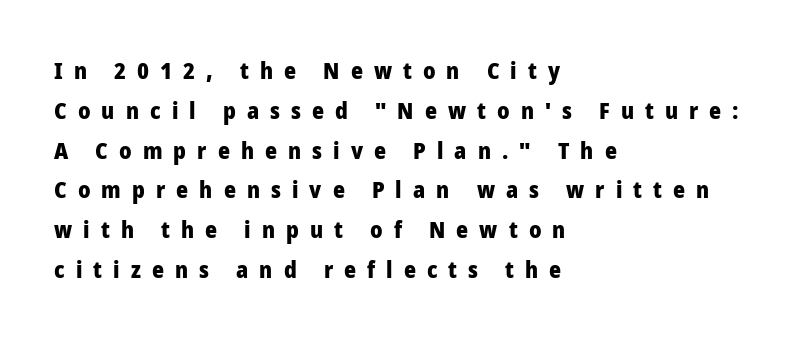
Q: Is the text bold? A: Yes.
Q: Is the text italic (slanted)? A: No, it is upright.
Q: Is the text underlined? A: No.
Q: How is the paragraph aligned? A: Left-aligned.
Q: Is the spacing between letters normal or unusually wide? A: Unusually wide.
